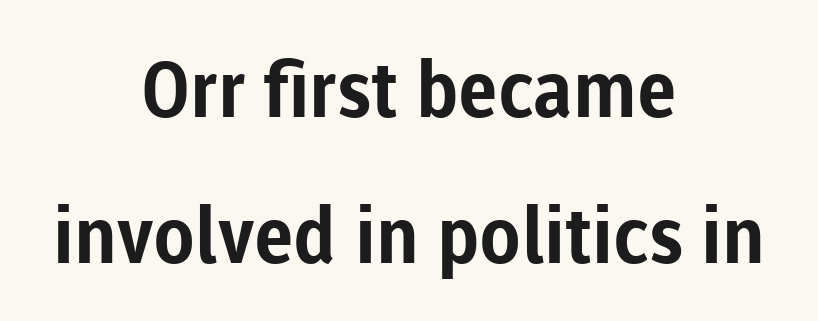
Q: Is the text bold? A: Yes.
Q: Is the text italic (slanted)? A: No, it is upright.
Q: Is the typeface a serif or a sans-serif typeface? A: Sans-serif.
Q: Is the text underlined? A: No.
Q: How is the paragraph aligned? A: Centered.
Q: Is the spacing between letters normal or unusually wide? A: Normal.
Q: Is the spacing between lines tight, normal or loose? A: Loose.
Q: Width (condensed, normal, or wide)? A: Normal.
Q: Stroke contrast? A: Low.
Q: x-height? A: Medium.
Q: Monospaced? A: No.
